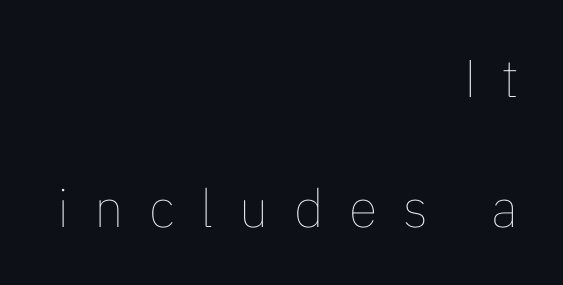
The passage shown is not underscored anywhere. The tracking jumps out immediately: characters are airy and widely separated. The rag falls on the left side of this text block. The typeface has the unassuming heft of standard copy or less. Line spacing here is loose.
